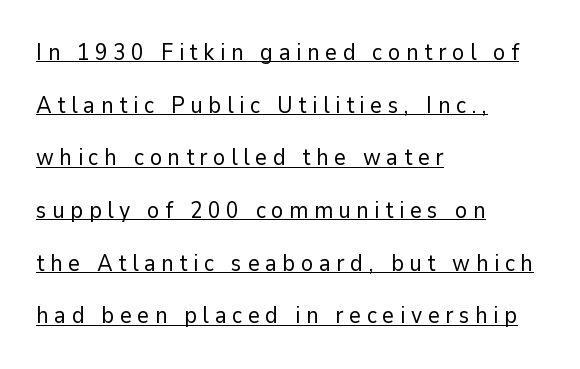
{"italic": "no", "bold": "no", "underline": "yes", "align": "left", "line_spacing": "loose", "line_spacing_ratio": 2.29, "letter_spacing": "wide", "letter_spacing_em": 0.24, "glyph_px": 23}
